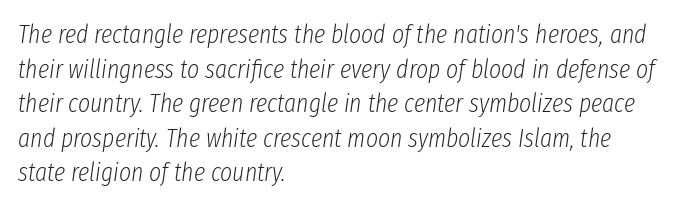
Plain, unruled lines of type. Is the type slanted? Yes — the strokes lean at a clear angle. Vertical stems look standard width or narrower in stroke. This rendering uses left alignment, leaving the right contour irregular.
